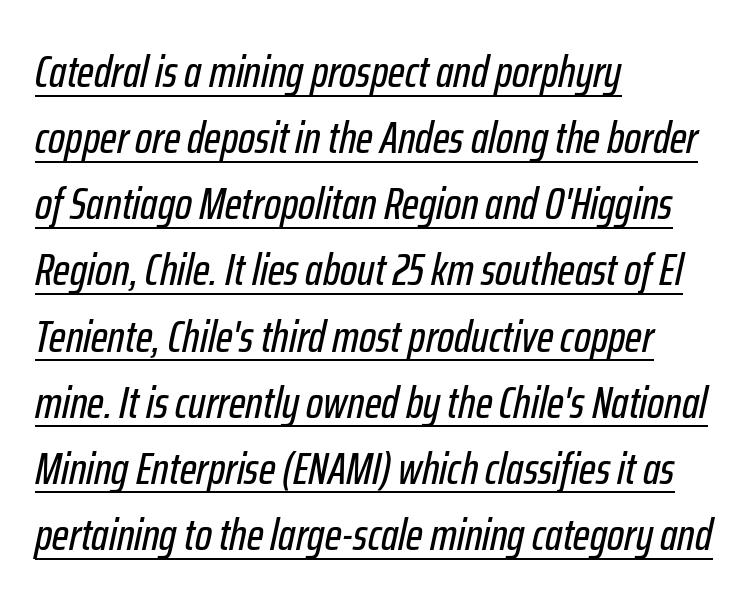
Q: Is the text italic (slanted)? A: Yes, it leans right by about 12 degrees.
Q: Is the text underlined? A: Yes.
Q: How is the paragraph aligned? A: Left-aligned.
Q: Is the spacing between letters normal or unusually wide? A: Normal.
Q: Is the spacing between lines tight, normal or loose? A: Normal.
Q: Width (condensed, normal, or wide)? A: Condensed.
Q: Stroke contrast? A: Low.
Q: x-height? A: Medium.
Q: Monospaced? A: No.
